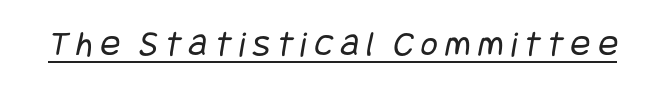
{"serif": "no", "bold": "no", "weight": "regular", "width": "condensed", "stroke_contrast": "low", "x_height": "large", "underline": "yes", "letter_spacing": "wide", "letter_spacing_em": 0.2, "glyph_px": 37}
